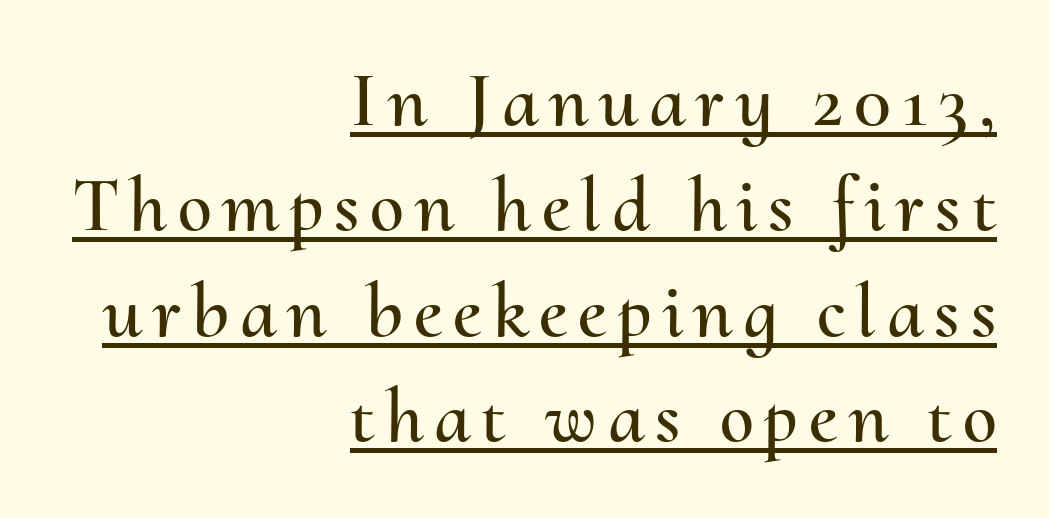
Q: Is the text italic (slanted)? A: No, it is upright.
Q: Is the text underlined? A: Yes.
Q: How is the paragraph aligned? A: Right-aligned.
Q: Is the spacing between lines tight, normal or loose? A: Normal.
Q: Width (condensed, normal, or wide)? A: Normal.
Q: Stroke contrast? A: Medium.
Q: x-height? A: Small.
Q: Monospaced? A: No.
